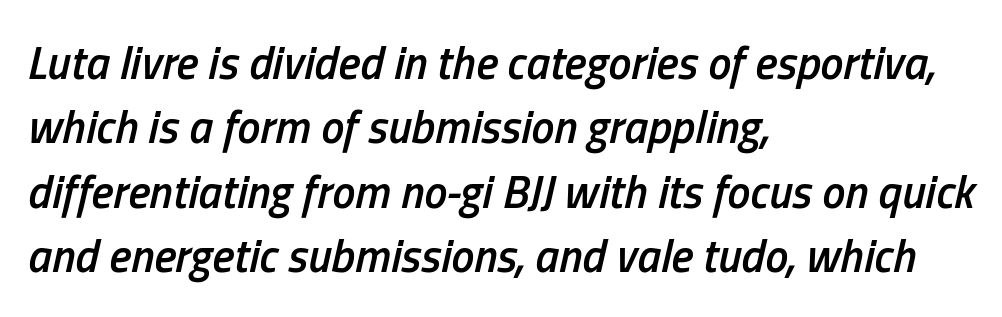
The face used here is proportionally spaced, like ordinary book or web type. Whoever set this chose a conventional vertical rhythm. Each line starts at the same left margin while the right side varies. Italic? Definitely — the glyphs are oblique. Inter-character spacing is left at the font's built-in metrics. Underlining? Definitely not there.
